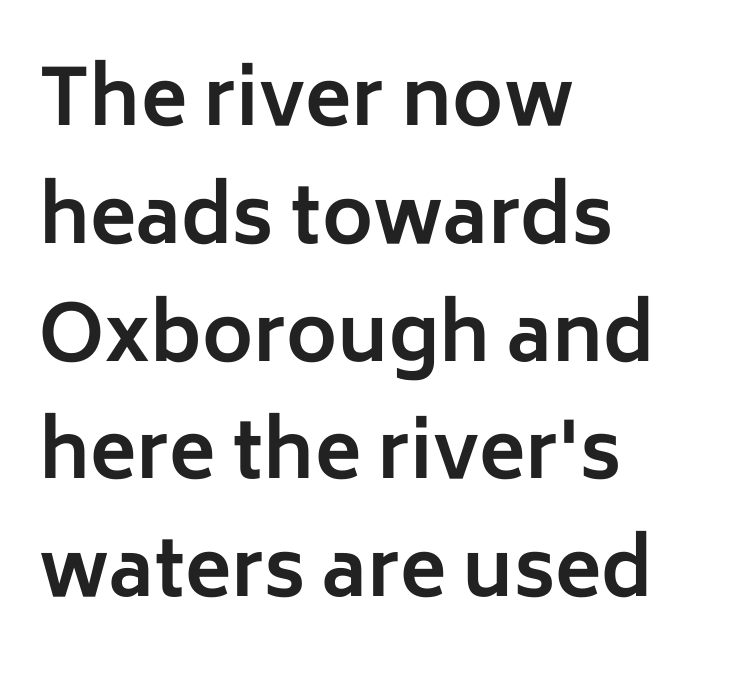
Here the designer chose a conventional face with non-uniform glyph widths. The gaps between neighbouring characters are ordinary and unremarkable. Baseline-to-baseline distance is the conventional proportion of letter height. The zone under the glyphs is completely vacant. Stroke thickness is high; the sample reads as a true bold.
